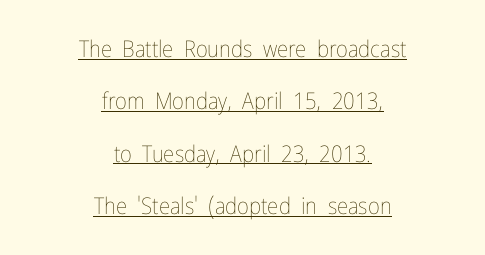
{"italic": "no", "bold": "no", "underline": "yes", "align": "center", "line_spacing": "loose", "line_spacing_ratio": 2.28, "letter_spacing": "normal", "letter_spacing_em": 0.0, "glyph_px": 23}
